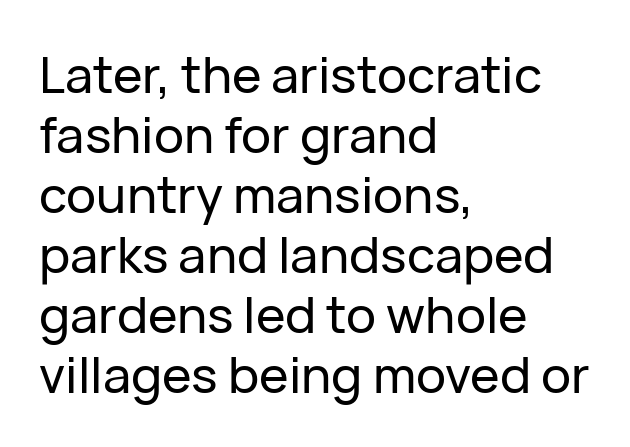
{"serif": "no", "italic": "no", "width": "normal", "stroke_contrast": "low", "x_height": "medium", "monospaced": "no", "underline": "no", "align": "left", "line_spacing_ratio": 1.2, "letter_spacing": "normal", "letter_spacing_em": 0.0, "glyph_px": 50}
